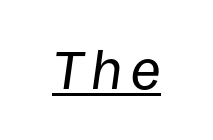
{"italic": "yes", "lean": "right", "slant_degrees": 8, "bold": "no", "weight": "regular", "width": "normal", "stroke_contrast": "low", "x_height": "large", "monospaced": "no", "underline": "yes", "glyph_px": 55}
